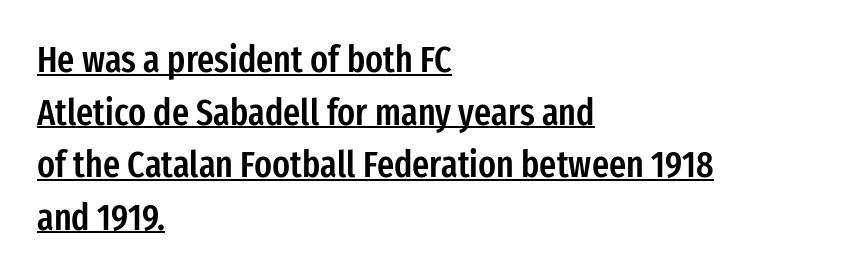
Q: Is the text bold? A: Semi-bold.
Q: Is the text italic (slanted)? A: No, it is upright.
Q: Is the typeface a serif or a sans-serif typeface? A: Sans-serif.
Q: Is the text underlined? A: Yes.
Q: How is the paragraph aligned? A: Left-aligned.
Q: Is the spacing between letters normal or unusually wide? A: Normal.
Q: Is the spacing between lines tight, normal or loose? A: Normal.
Q: Width (condensed, normal, or wide)? A: Condensed.
Q: Stroke contrast? A: Low.
Q: x-height? A: Medium.
Q: Monospaced? A: No.
